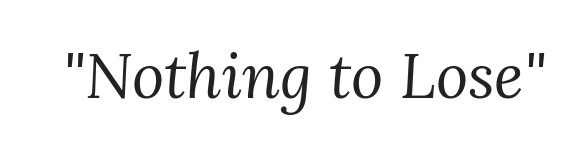
{"serif": "yes", "italic": "yes", "lean": "right", "slant_degrees": 3, "bold": "no", "weight": "regular", "width": "normal", "stroke_contrast": "medium", "x_height": "medium", "monospaced": "no", "underline": "no", "letter_spacing": "normal", "letter_spacing_em": 0.0, "glyph_px": 62}
